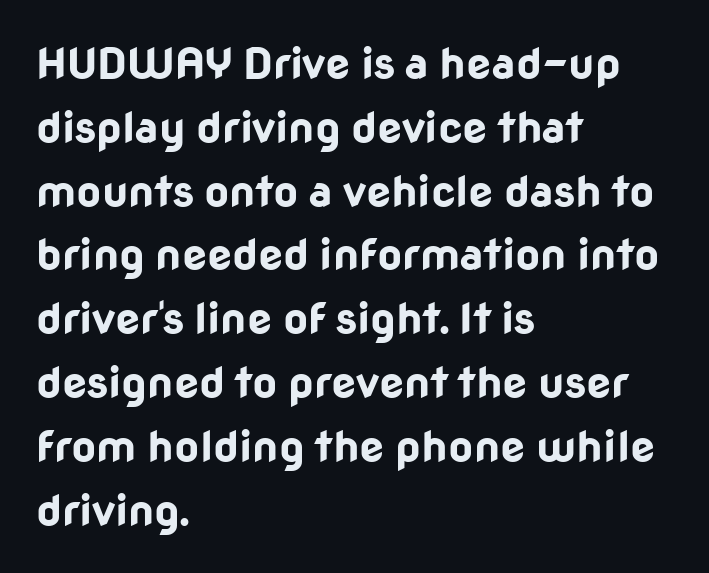
Q: Is the text bold? A: Yes.
Q: Is the text italic (slanted)? A: No, it is upright.
Q: Is the typeface a serif or a sans-serif typeface? A: Sans-serif.
Q: Is the text underlined? A: No.
Q: How is the paragraph aligned? A: Left-aligned.
Q: Is the spacing between letters normal or unusually wide? A: Normal.
Q: Is the spacing between lines tight, normal or loose? A: Normal.
Q: Width (condensed, normal, or wide)? A: Normal.
Q: Stroke contrast? A: Low.
Q: x-height? A: Medium.
Q: Monospaced? A: No.
